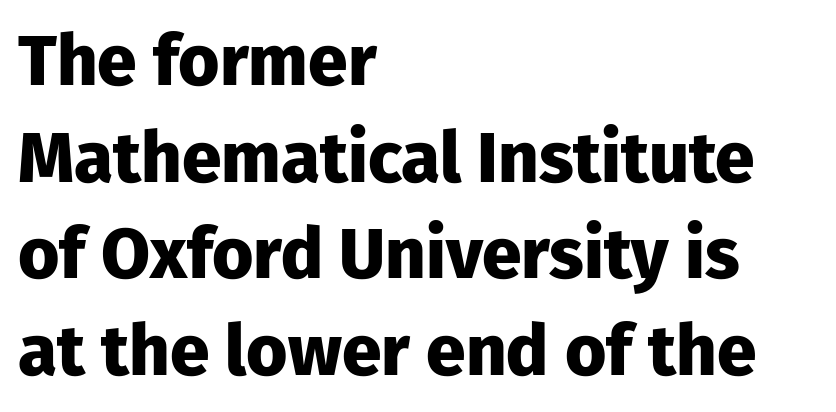
Q: Is the text bold? A: Yes.
Q: Is the text italic (slanted)? A: No, it is upright.
Q: Is the typeface a serif or a sans-serif typeface? A: Sans-serif.
Q: Is the text underlined? A: No.
Q: How is the paragraph aligned? A: Left-aligned.
Q: Is the spacing between letters normal or unusually wide? A: Normal.
Q: Is the spacing between lines tight, normal or loose? A: Normal.
Q: Width (condensed, normal, or wide)? A: Normal.
Q: Stroke contrast? A: Low.
Q: x-height? A: Medium.
Q: Monospaced? A: No.
